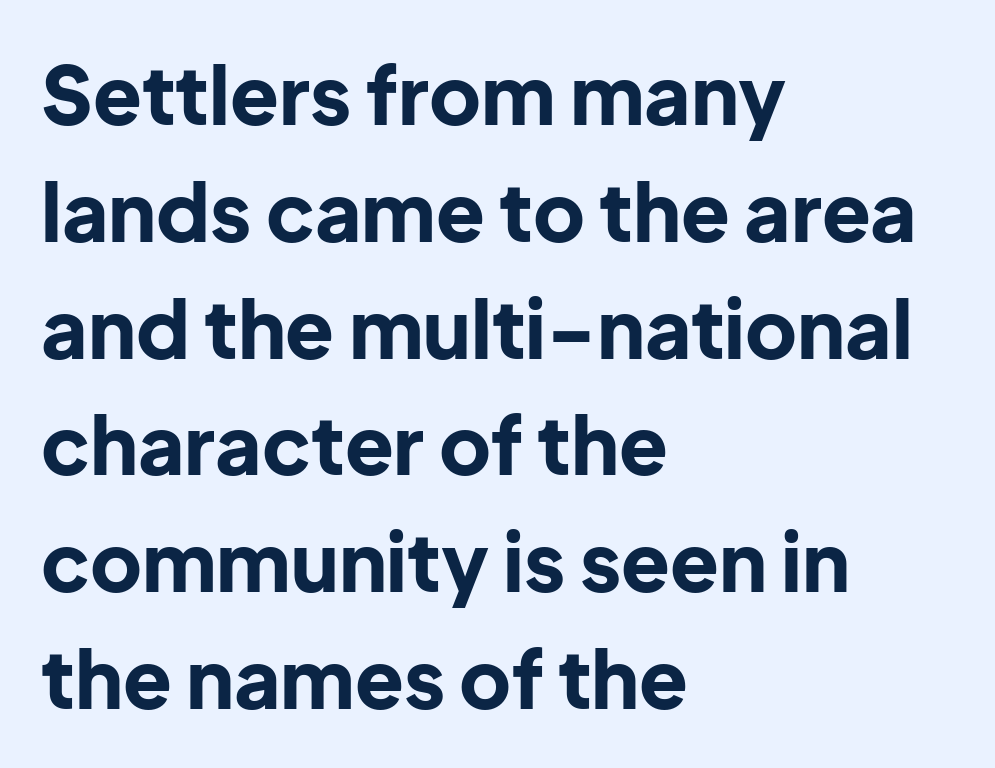
The image shows 80 px bold sans-serif type, upright; set left-aligned, normal line spacing (1.46x), normal letter spacing, not underlined; low stroke contrast and a medium x-height.
